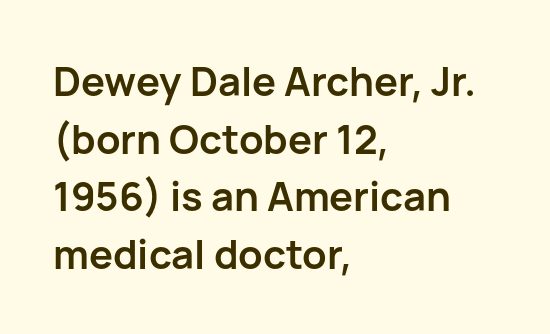
Q: Is the text bold? A: Yes.
Q: Is the text italic (slanted)? A: No, it is upright.
Q: Is the typeface a serif or a sans-serif typeface? A: Sans-serif.
Q: Is the text underlined? A: No.
Q: How is the paragraph aligned? A: Left-aligned.
Q: Is the spacing between letters normal or unusually wide? A: Normal.
Q: Is the spacing between lines tight, normal or loose? A: Normal.
Q: Width (condensed, normal, or wide)? A: Normal.
Q: Stroke contrast? A: Low.
Q: x-height? A: Medium.
Q: Monospaced? A: No.
